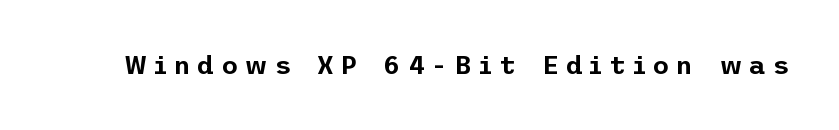
The image shows 26 px text type, upright; set unusually wide letter spacing (+0.26 em), not underlined.
